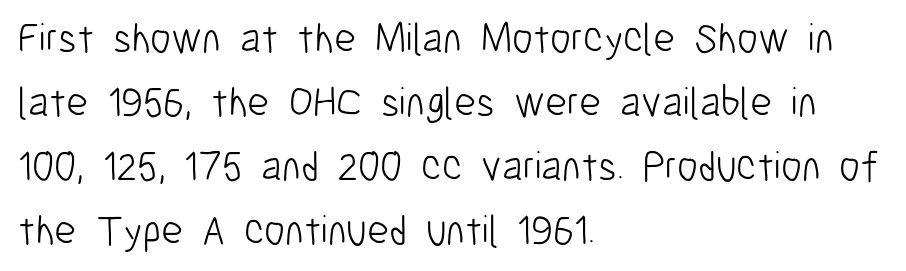
The image shows 42 px light, condensed sans-serif type, upright; set left-aligned, normal line spacing (1.52x), normal letter spacing, not underlined; low stroke contrast and a medium x-height.
